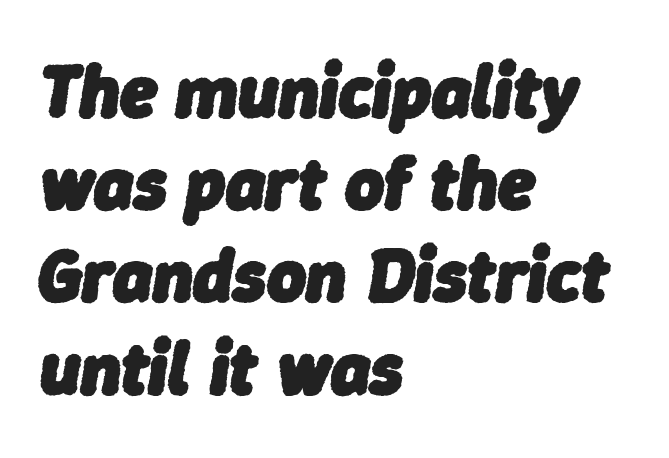
The letterforms sit shoulder to shoulder at normal distance. Anything drawn beneath the words? Only blank space. Compared with an ordinary text face, these strokes are far heavier — a full bold. The paragraph shown leans on its left margin.
